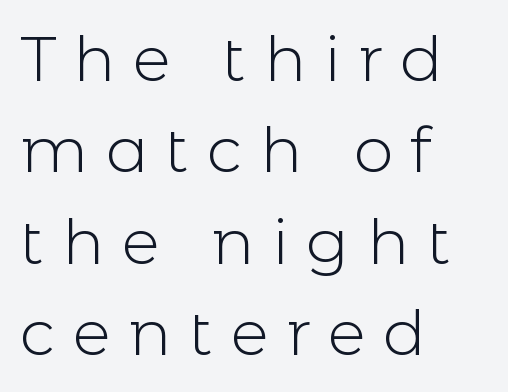
The image shows 63 px light sans-serif type, upright; set left-aligned, normal line spacing (1.45x), unusually wide letter spacing (+0.28 em), not underlined; a medium x-height.
